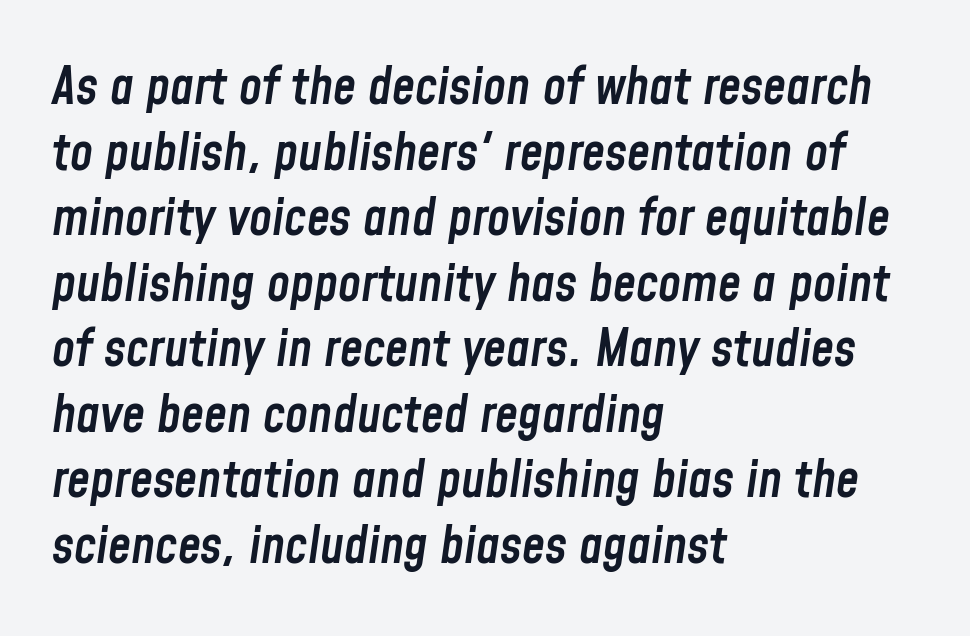
Q: Is the text bold? A: Semi-bold.
Q: Is the text italic (slanted)? A: Yes, it leans right by about 8 degrees.
Q: Is the text underlined? A: No.
Q: How is the paragraph aligned? A: Left-aligned.
Q: Is the spacing between letters normal or unusually wide? A: Normal.
Q: Is the spacing between lines tight, normal or loose? A: Normal.
Q: Width (condensed, normal, or wide)? A: Condensed.
Q: Stroke contrast? A: Low.
Q: x-height? A: Medium.
Q: Monospaced? A: No.
